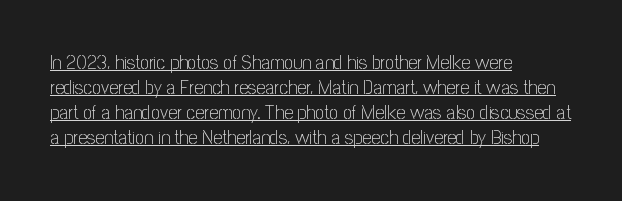
Q: Is the text bold? A: No.
Q: Is the text italic (slanted)? A: No, it is upright.
Q: Is the text underlined? A: Yes.
Q: How is the paragraph aligned? A: Left-aligned.
Q: Is the spacing between letters normal or unusually wide? A: Normal.
Q: Is the spacing between lines tight, normal or loose? A: Normal.
